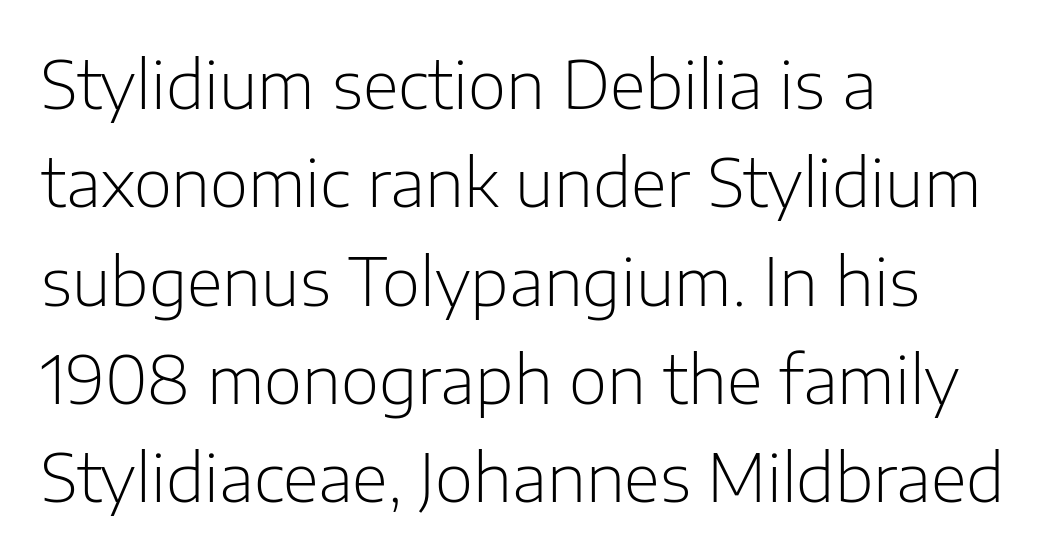
The image shows 66 px light sans-serif type, upright; set left-aligned, normal line spacing (1.49x), normal letter spacing, not underlined; low stroke contrast and a medium x-height.
